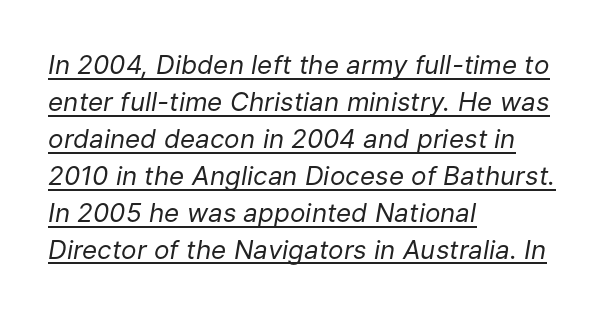
{"italic": "yes", "lean": "right", "slant_degrees": 9, "bold": "no", "underline": "yes", "align": "left", "line_spacing": "normal", "line_spacing_ratio": 1.42, "letter_spacing": "normal", "letter_spacing_em": 0.0, "glyph_px": 26}
